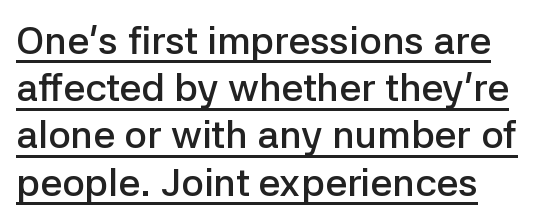
This sample uses a sans-serif face. The letterforms sit shoulder to shoulder at normal distance. Has an underline been added? It has. Is this a fixed-width face? No — the glyphs have proportional, varying widths.
